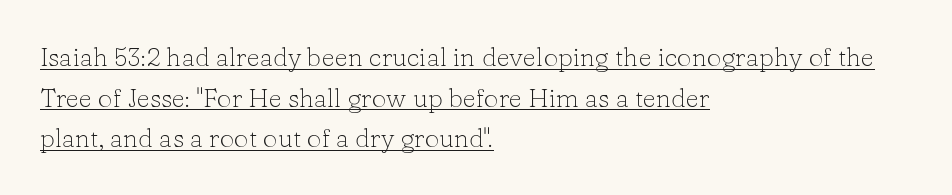
The image shows 26 px text type, upright; set left-aligned, normal line spacing (1.56x), normal letter spacing, underlined.
